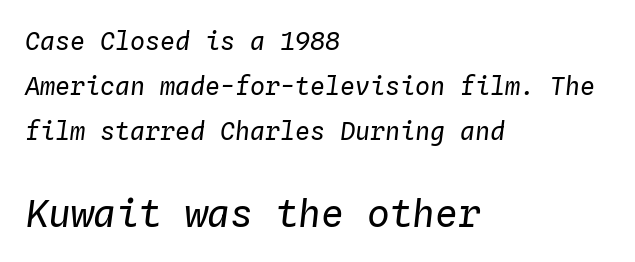
{"italic": "yes", "lean": "right", "slant_degrees": 4, "bold": "no", "weight": "regular", "width": "normal", "stroke_contrast": "low", "x_height": "medium", "monospaced": "yes", "underline": "no", "align": "left", "line_spacing_ratio": 1.8, "letter_spacing": "normal", "letter_spacing_em": 0.0, "larger_block": "second", "size_ratio": 1.52, "glyph_px": 38}
